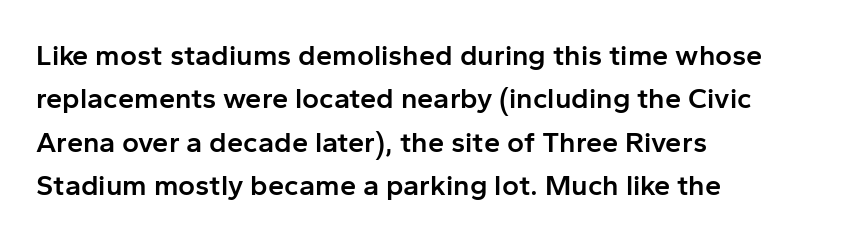
{"serif": "no", "italic": "no", "bold": "semi", "weight": "semibold", "width": "normal", "stroke_contrast": "low", "x_height": "medium", "monospaced": "no", "underline": "no", "align": "left", "line_spacing": "normal", "line_spacing_ratio": 1.5, "letter_spacing": "normal", "letter_spacing_em": 0.0, "glyph_px": 29}
